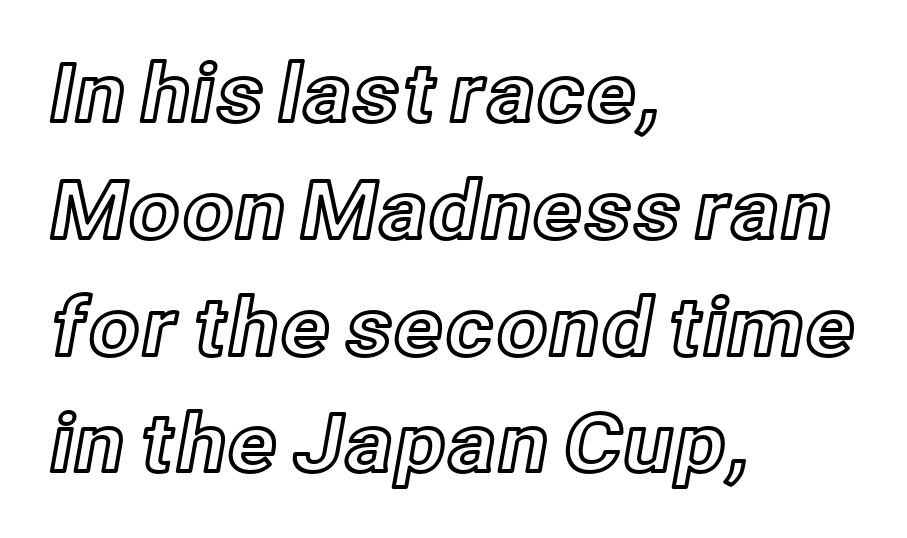
Q: Is the text italic (slanted)? A: Yes.
Q: Is the text underlined? A: No.
Q: How is the paragraph aligned? A: Left-aligned.
Q: Is the spacing between letters normal or unusually wide? A: Normal.
Q: Is the spacing between lines tight, normal or loose? A: Normal.
Q: Width (condensed, normal, or wide)? A: Normal.
Q: x-height? A: Medium.
Q: Monospaced? A: No.
